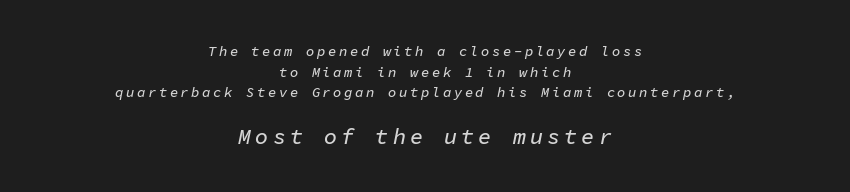
Does the lettering tilt? It does — this is italic. The block sitting lower on the canvas is the one with enlarged characters. Caption: multi-line text, centered on the measure. Any mark beneath the type? The region is blank.
